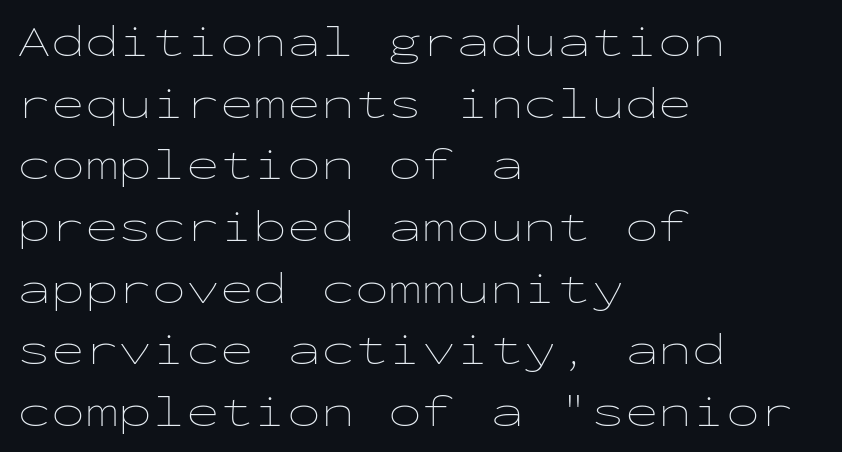
Stem width sits at or under what a default text font uses. The string is rendered with underlining switched off. Tracking here is standard; glyphs follow each other at the usual distance. A student would call this left alignment; a typographer would say flush left, rag right. One glance says typical: line gaps are just what's usual. Looks like terminal output: every glyph gets an equal slot.
